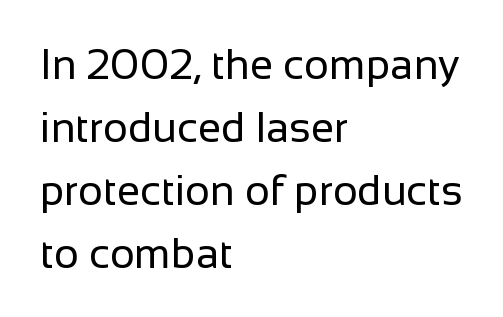
Q: Is the text bold? A: No.
Q: Is the text italic (slanted)? A: No, it is upright.
Q: Is the typeface a serif or a sans-serif typeface? A: Sans-serif.
Q: Is the text underlined? A: No.
Q: How is the paragraph aligned? A: Left-aligned.
Q: Is the spacing between letters normal or unusually wide? A: Normal.
Q: Is the spacing between lines tight, normal or loose? A: Normal.
Q: Width (condensed, normal, or wide)? A: Normal.
Q: Stroke contrast? A: Low.
Q: x-height? A: Medium.
Q: Monospaced? A: No.
